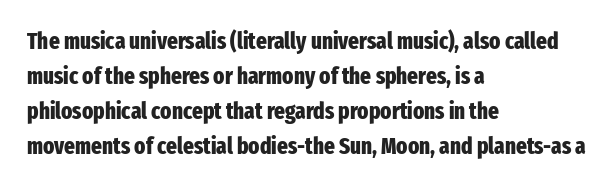
The image shows 23 px bold type, upright; set left-aligned, normal line spacing (1.52x), normal letter spacing, not underlined.
